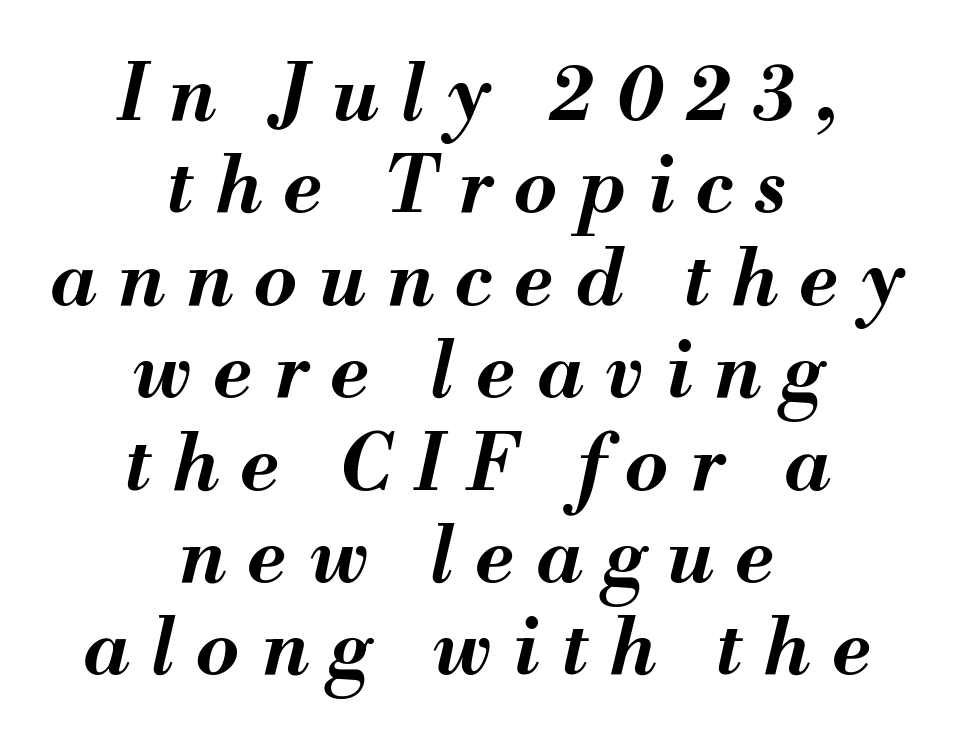
The image shows 77 px bold type, italic (leaning right); set centered, line spacing 1.2x, unusually wide letter spacing (+0.29 em), not underlined; medium stroke contrast and a small x-height.
